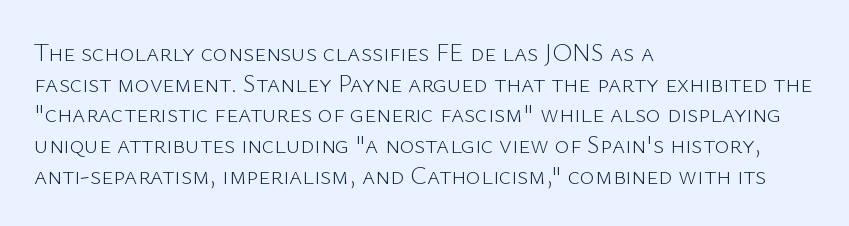
The letters look calm and open, with moderate or lighter stems. Descenders are the only things crossing below the line. Left-aligned paragraph, ragged on the right. Short note: letters normally spaced.
